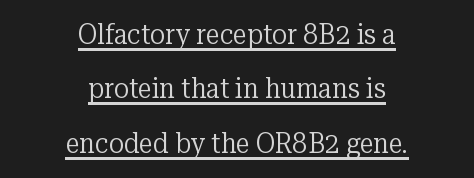
Q: Is the text bold? A: No.
Q: Is the text italic (slanted)? A: No, it is upright.
Q: Is the typeface a serif or a sans-serif typeface? A: Serif.
Q: Is the text underlined? A: Yes.
Q: How is the paragraph aligned? A: Centered.
Q: Is the spacing between letters normal or unusually wide? A: Normal.
Q: Is the spacing between lines tight, normal or loose? A: Loose.
Q: Width (condensed, normal, or wide)? A: Normal.
Q: Stroke contrast? A: Low.
Q: x-height? A: Medium.
Q: Monospaced? A: No.
